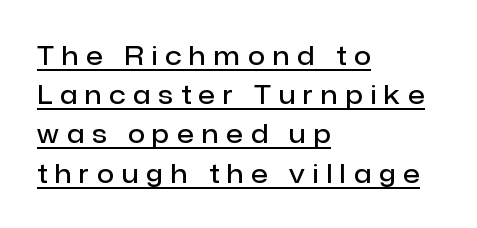
The image shows 25 px text type, upright; set left-aligned, normal line spacing (1.57x), unusually wide letter spacing (+0.32 em), underlined.
